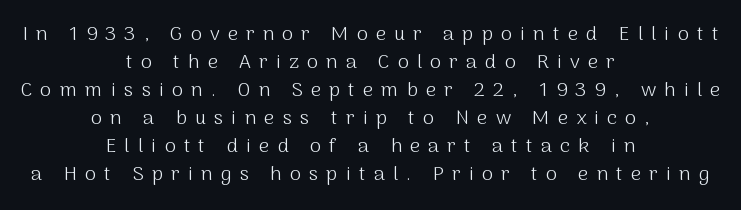
The vertical gap from one line to the next is medium. The face used here is rendered with a markedly widened letterfit. The lines are quadded center. The lettering stays uniformly vertical, giving the passage a roman look. Letters have the restrained weight of plain body copy at most. Bare-footed words on every line.
